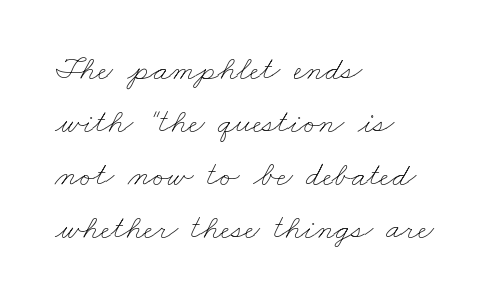
Just letters on the line, the space beneath them empty. Unbolded letterforms with no extra heft. The compositor pushed each line to the left boundary. Does extra space separate the letters? No, they use regular spacing.
